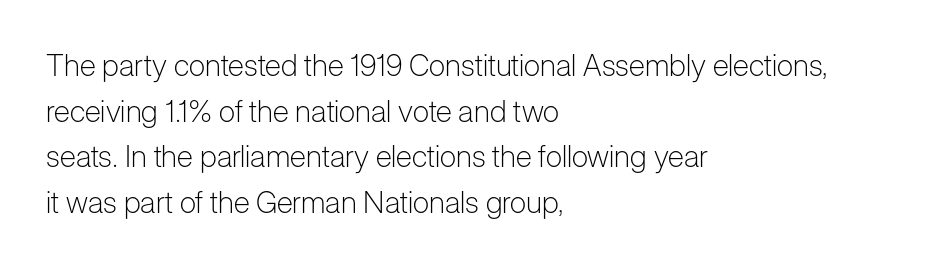
Q: Is the text bold? A: No.
Q: Is the text italic (slanted)? A: No, it is upright.
Q: Is the typeface a serif or a sans-serif typeface? A: Sans-serif.
Q: Is the text underlined? A: No.
Q: How is the paragraph aligned? A: Left-aligned.
Q: Is the spacing between letters normal or unusually wide? A: Normal.
Q: Is the spacing between lines tight, normal or loose? A: Normal.
Q: Width (condensed, normal, or wide)? A: Normal.
Q: Stroke contrast? A: Low.
Q: x-height? A: Medium.
Q: Monospaced? A: No.
